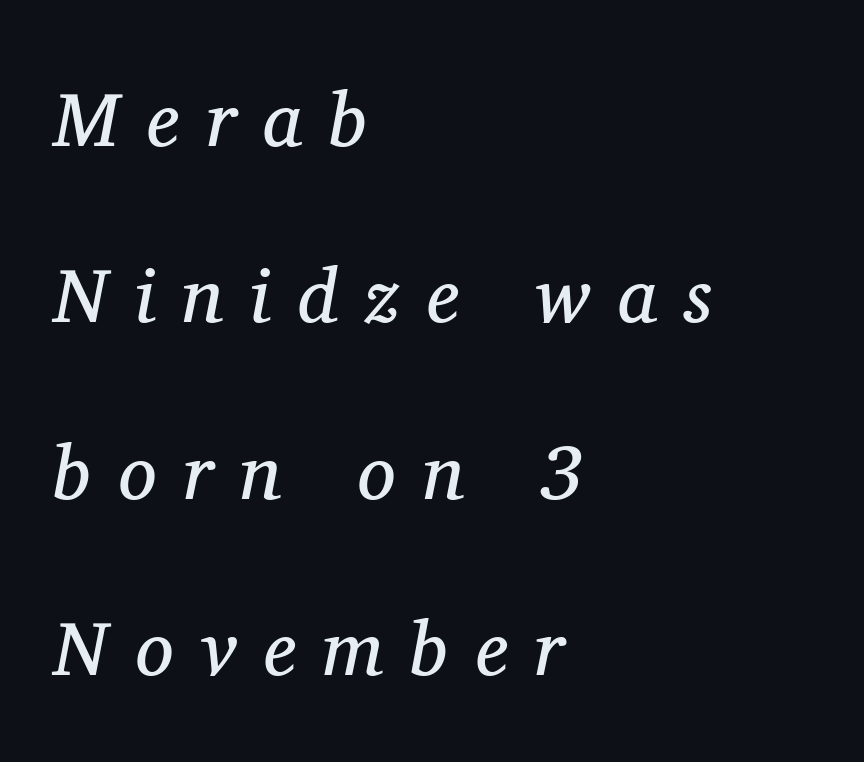
The image shows 77 px regular-weight serif type, italic (leaning right); set left-aligned, loose line spacing (2.29x), unusually wide letter spacing (+0.35 em), not underlined; medium stroke contrast and a medium x-height.
